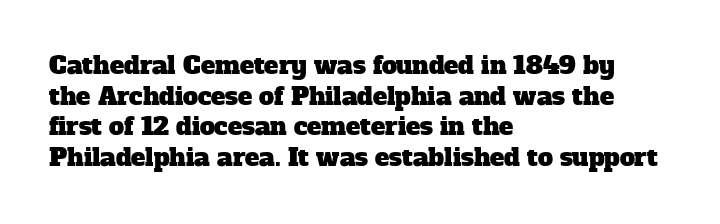
Q: Is the text underlined? A: No.
Q: How is the paragraph aligned? A: Left-aligned.
Q: Is the spacing between letters normal or unusually wide? A: Normal.
Q: Is the spacing between lines tight, normal or loose? A: Normal.
